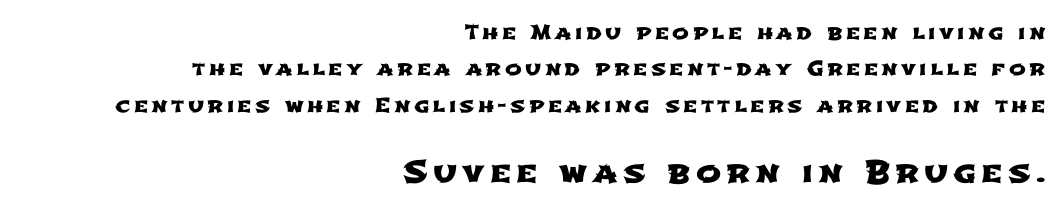
The image shows 30 px wide sans-serif type; set right-aligned, line spacing 1.82x, not underlined; the second (bottom) block is 1.5x larger; low stroke contrast and a medium x-height.
